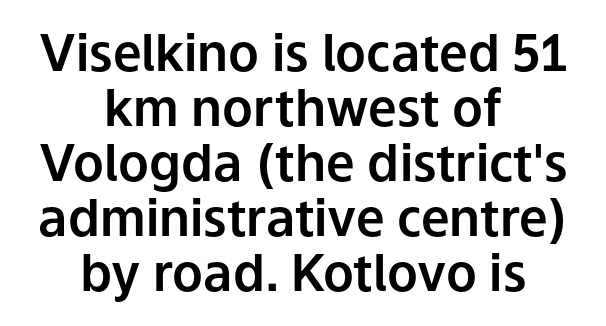
Q: Is the text italic (slanted)? A: No, it is upright.
Q: Is the typeface a serif or a sans-serif typeface? A: Sans-serif.
Q: Is the text underlined? A: No.
Q: How is the paragraph aligned? A: Centered.
Q: Is the spacing between letters normal or unusually wide? A: Normal.
Q: Is the spacing between lines tight, normal or loose? A: Tight.
Q: Width (condensed, normal, or wide)? A: Normal.
Q: Stroke contrast? A: Low.
Q: x-height? A: Medium.
Q: Monospaced? A: No.
